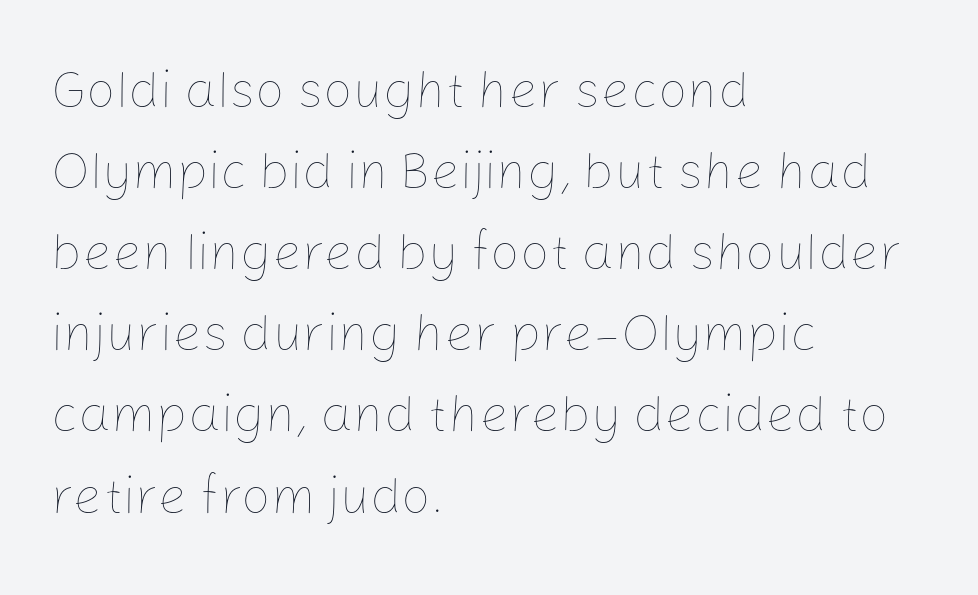
Q: Is the text bold? A: No.
Q: Is the text italic (slanted)? A: No, it is upright.
Q: Is the text underlined? A: No.
Q: How is the paragraph aligned? A: Left-aligned.
Q: Is the spacing between letters normal or unusually wide? A: Normal.
Q: Is the spacing between lines tight, normal or loose? A: Normal.
Q: Width (condensed, normal, or wide)? A: Normal.
Q: Stroke contrast? A: Low.
Q: x-height? A: Medium.
Q: Monospaced? A: No.
